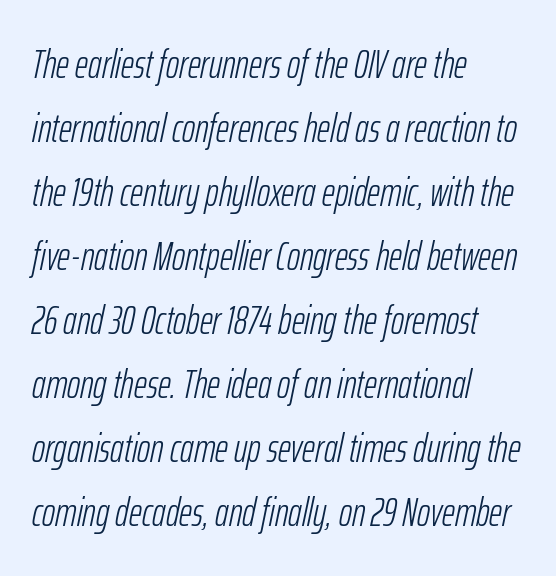
Q: Is the text bold? A: No.
Q: Is the text italic (slanted)? A: Yes, it leans right by about 12 degrees.
Q: Is the text underlined? A: No.
Q: How is the paragraph aligned? A: Left-aligned.
Q: Is the spacing between letters normal or unusually wide? A: Normal.
Q: Is the spacing between lines tight, normal or loose? A: Normal.
Q: Width (condensed, normal, or wide)? A: Condensed.
Q: Stroke contrast? A: Low.
Q: x-height? A: Medium.
Q: Monospaced? A: No.
